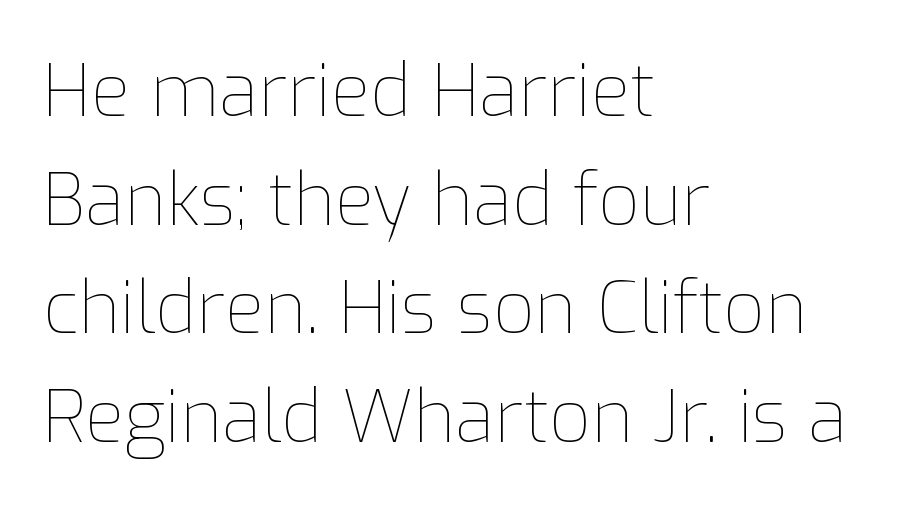
{"italic": "no", "bold": "no", "weight": "thin", "width": "normal", "stroke_contrast": "low", "x_height": "medium", "monospaced": "no", "underline": "no", "align": "left", "line_spacing": "normal", "line_spacing_ratio": 1.51, "letter_spacing": "normal", "letter_spacing_em": 0.0, "glyph_px": 72}
